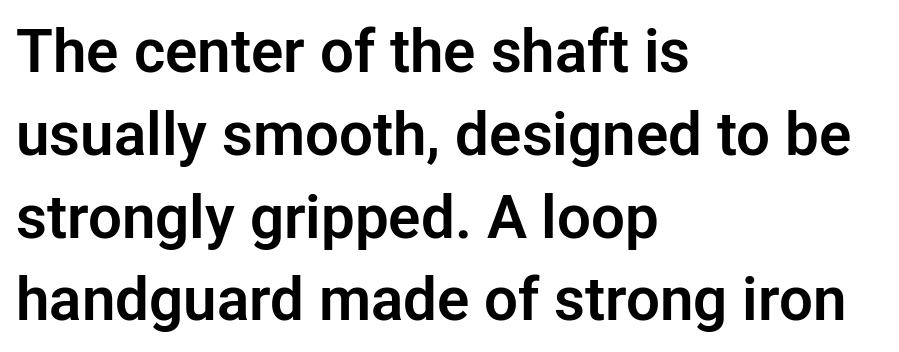
Q: Is the text italic (slanted)? A: No, it is upright.
Q: Is the typeface a serif or a sans-serif typeface? A: Sans-serif.
Q: Is the text underlined? A: No.
Q: How is the paragraph aligned? A: Left-aligned.
Q: Is the spacing between letters normal or unusually wide? A: Normal.
Q: Is the spacing between lines tight, normal or loose? A: Normal.
Q: Width (condensed, normal, or wide)? A: Normal.
Q: Stroke contrast? A: Low.
Q: x-height? A: Medium.
Q: Monospaced? A: No.
